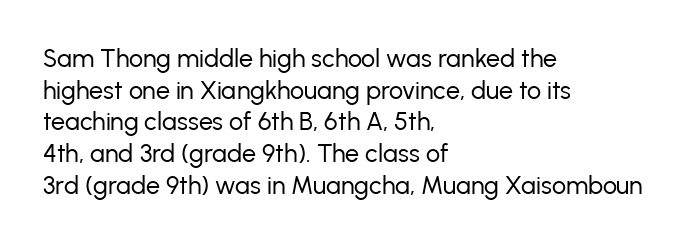
Q: Is the text bold? A: No.
Q: Is the text italic (slanted)? A: No, it is upright.
Q: Is the text underlined? A: No.
Q: How is the paragraph aligned? A: Left-aligned.
Q: Is the spacing between letters normal or unusually wide? A: Normal.
Q: Is the spacing between lines tight, normal or loose? A: Normal.
